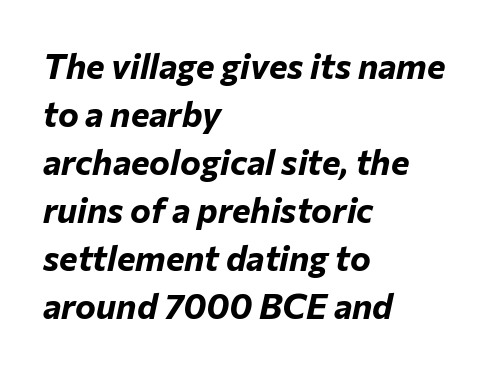
{"italic": "yes", "lean": "right", "slant_degrees": 12, "bold": "yes", "weight": "bold", "width": "normal", "stroke_contrast": "low", "x_height": "medium", "monospaced": "no", "underline": "no", "align": "left", "line_spacing": "normal", "line_spacing_ratio": 1.37, "letter_spacing": "normal", "letter_spacing_em": 0.0, "glyph_px": 35}
